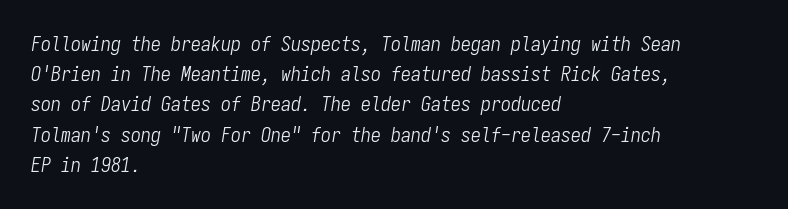
Typeset ragged right — the left edge is the straight one. The passage shown is not underscored anywhere. The whole block is typeset with a tilt. Honestly, the letter spacing is just normal — you wouldn't notice it. Baseline-to-baseline distance is the conventional proportion of letter height.
